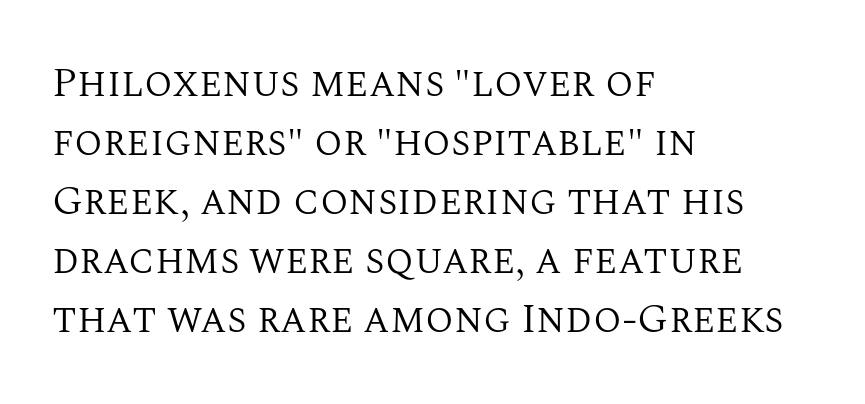
Line starts are locked; line ends wander. The font sits on the lighter half of the weight spectrum, regular included. I'd call this a serif setting — the letters wear small feet. A roman cut, with each character standing at attention. Vertical spacing — default. Words appear dense and cohesive because spacing is normal.
